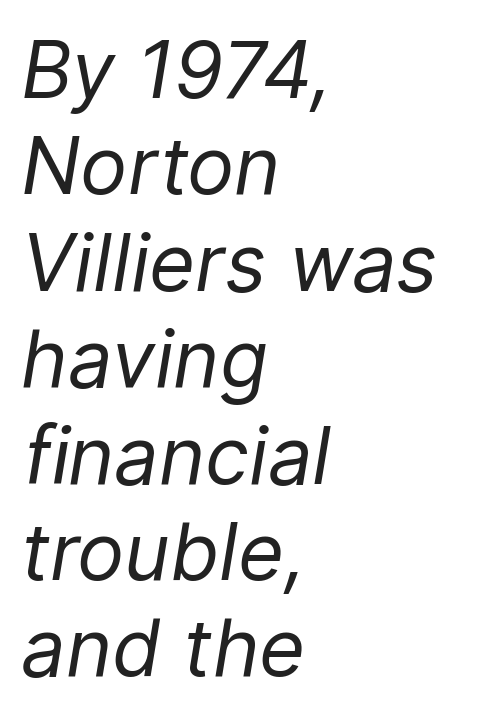
Q: Is the text bold? A: No.
Q: Is the text italic (slanted)? A: Yes, it leans right by about 9 degrees.
Q: Is the text underlined? A: No.
Q: How is the paragraph aligned? A: Left-aligned.
Q: Is the spacing between letters normal or unusually wide? A: Normal.
Q: Width (condensed, normal, or wide)? A: Normal.
Q: Stroke contrast? A: Low.
Q: x-height? A: Medium.
Q: Monospaced? A: No.
